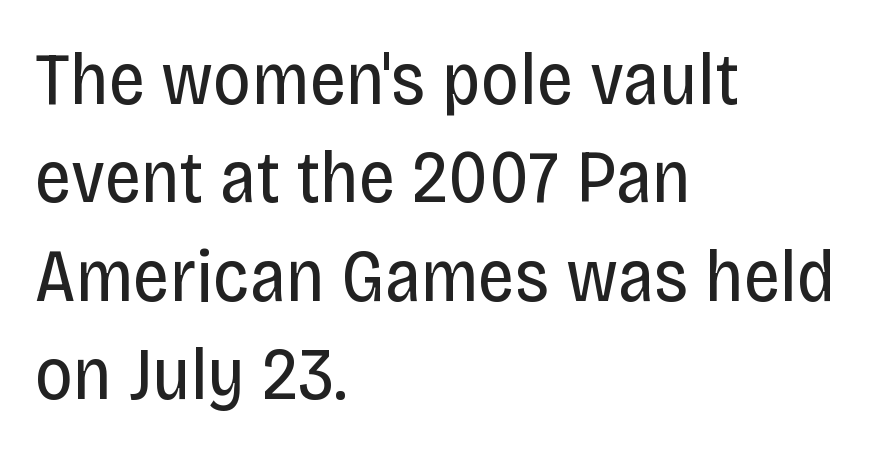
Q: Is the text bold? A: No.
Q: Is the text italic (slanted)? A: No, it is upright.
Q: Is the typeface a serif or a sans-serif typeface? A: Sans-serif.
Q: Is the text underlined? A: No.
Q: How is the paragraph aligned? A: Left-aligned.
Q: Is the spacing between letters normal or unusually wide? A: Normal.
Q: Is the spacing between lines tight, normal or loose? A: Normal.
Q: Width (condensed, normal, or wide)? A: Condensed.
Q: Stroke contrast? A: Low.
Q: x-height? A: Large.
Q: Monospaced? A: No.
